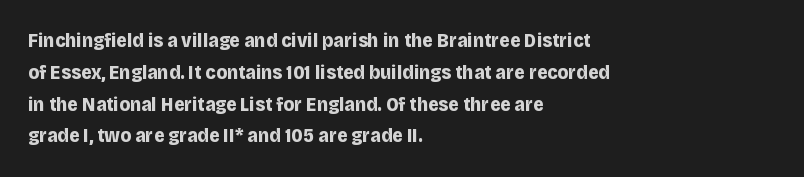
Q: Is the text bold? A: Yes.
Q: Is the text italic (slanted)? A: No, it is upright.
Q: Is the text underlined? A: No.
Q: How is the paragraph aligned? A: Left-aligned.
Q: Is the spacing between letters normal or unusually wide? A: Normal.
Q: Is the spacing between lines tight, normal or loose? A: Normal.
